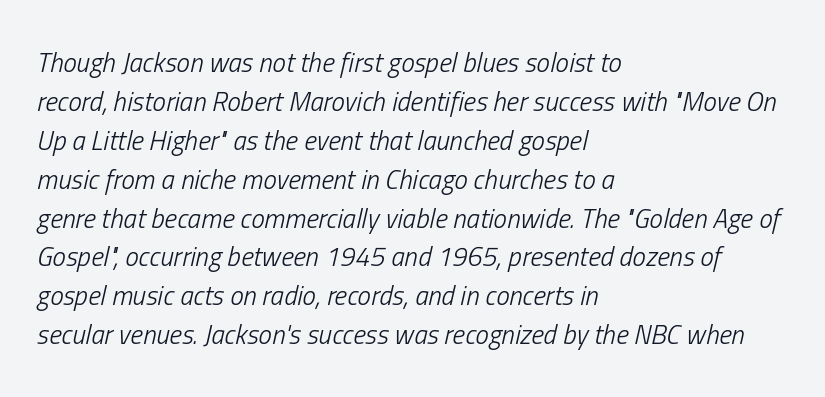
Q: Is the text bold? A: No.
Q: Is the text italic (slanted)? A: Yes, it leans right by about 13 degrees.
Q: Is the text underlined? A: No.
Q: How is the paragraph aligned? A: Left-aligned.
Q: Is the spacing between letters normal or unusually wide? A: Normal.
Q: Is the spacing between lines tight, normal or loose? A: Normal.
